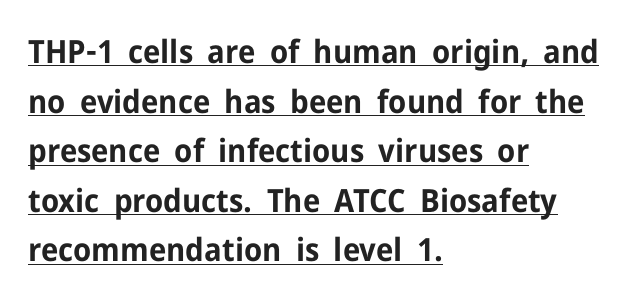
Q: Is the text bold? A: Yes.
Q: Is the text italic (slanted)? A: No, it is upright.
Q: Is the typeface a serif or a sans-serif typeface? A: Sans-serif.
Q: Is the text underlined? A: Yes.
Q: How is the paragraph aligned? A: Left-aligned.
Q: Is the spacing between letters normal or unusually wide? A: Normal.
Q: Is the spacing between lines tight, normal or loose? A: Normal.
Q: Width (condensed, normal, or wide)? A: Normal.
Q: Stroke contrast? A: Low.
Q: x-height? A: Medium.
Q: Monospaced? A: No.
